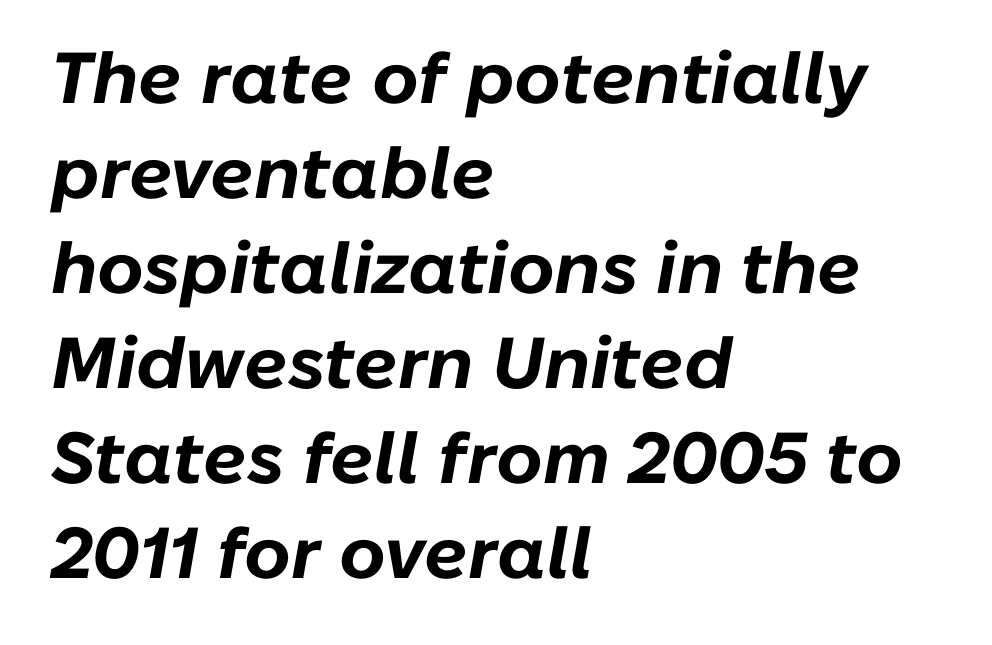
Q: Is the text bold? A: Yes.
Q: Is the text italic (slanted)? A: Yes, it leans right by about 10 degrees.
Q: Is the text underlined? A: No.
Q: How is the paragraph aligned? A: Left-aligned.
Q: Is the spacing between letters normal or unusually wide? A: Normal.
Q: Is the spacing between lines tight, normal or loose? A: Normal.
Q: Width (condensed, normal, or wide)? A: Normal.
Q: Stroke contrast? A: Low.
Q: x-height? A: Medium.
Q: Monospaced? A: No.
